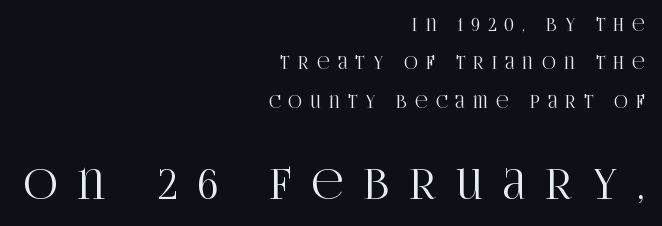
{"serif": "yes", "italic": "no", "width": "condensed", "stroke_contrast": "high", "x_height": "large", "monospaced": "no", "underline": "no", "align": "right", "line_spacing": "loose", "line_spacing_ratio": 2.26, "letter_spacing": "wide", "letter_spacing_em": 0.49, "larger_block": "second", "size_ratio": 2.47, "glyph_px": 42}
